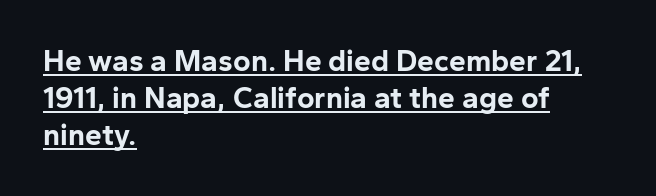
The image shows 30 px bold sans-serif type, upright; set left-aligned, line spacing 1.23x, normal letter spacing, underlined; low stroke contrast and a medium x-height.
